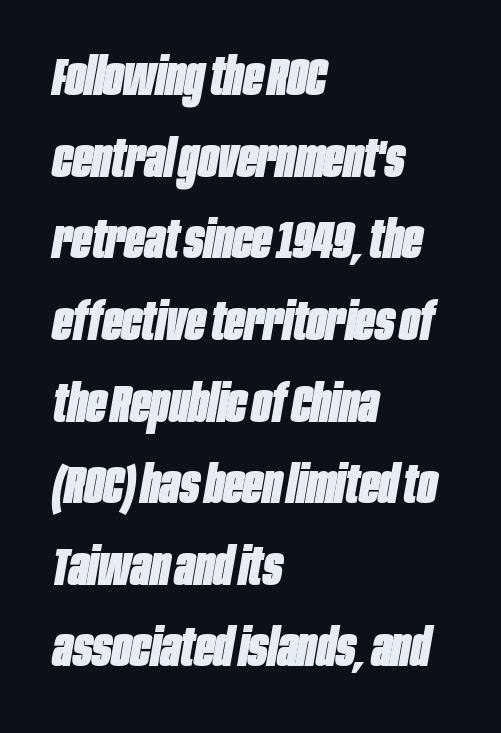
Character widths vary here, with narrow letters taking less room than wide ones. Successive baselines arrive at the customary interval. The line texture is even and compact thanks to regular tracking. Every row of glyphs begins at an identical x-position on the left.
